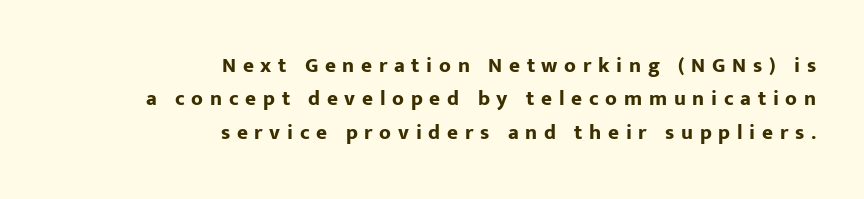
{"italic": "no", "bold": "yes", "underline": "no", "align": "right", "line_spacing": "normal", "line_spacing_ratio": 1.59, "letter_spacing": "wide", "letter_spacing_em": 0.32, "glyph_px": 21}
